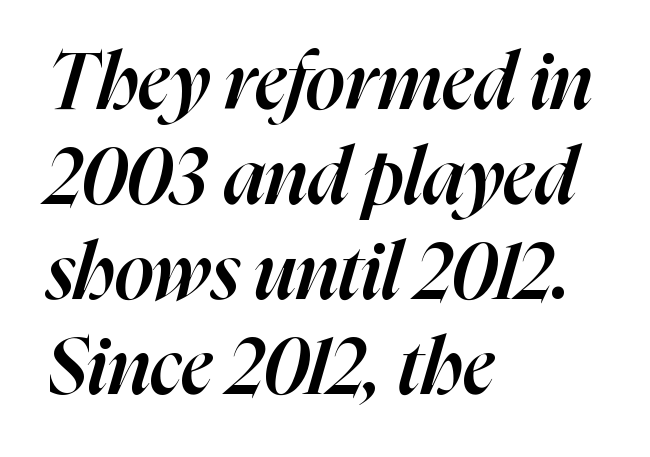
Tracking value appears to be zero — textbook default spacing. The rendering anchors every line to the left-hand side. The text carries the slant typical of an italic or oblique font. The string is rendered with underlining switched off. Varying glyph widths throughout — classic text-font behaviour.
